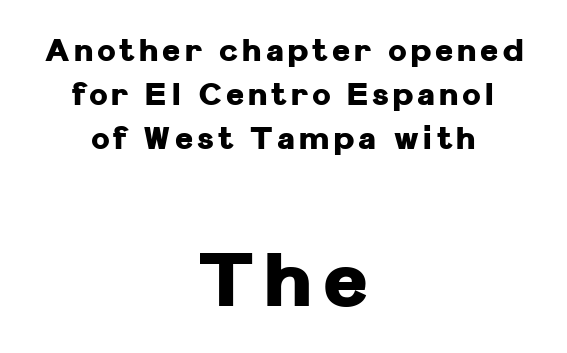
Q: Is the text bold? A: Yes.
Q: Is the text italic (slanted)? A: No, it is upright.
Q: Is the typeface a serif or a sans-serif typeface? A: Sans-serif.
Q: Is the text underlined? A: No.
Q: How is the paragraph aligned? A: Centered.
Q: Is the spacing between lines tight, normal or loose? A: Normal.
Q: Which block of text is set in a larger size, the first (top) or the second (bottom)? A: The second (bottom) one.
Q: Width (condensed, normal, or wide)? A: Normal.
Q: Stroke contrast? A: Low.
Q: x-height? A: Medium.
Q: Monospaced? A: No.
